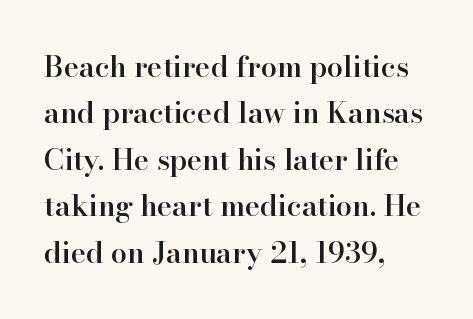
The image shows 29 px semibold serif type, upright; set left-aligned, normal line spacing (1.6x), normal letter spacing, not underlined; high stroke contrast and a small x-height.
